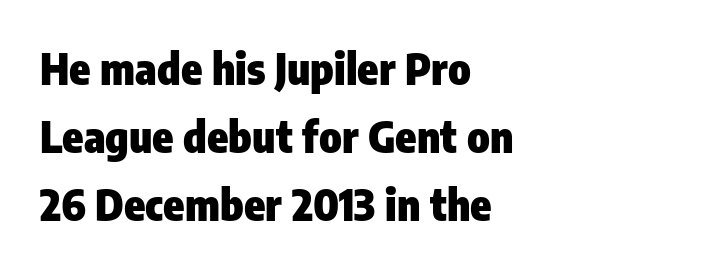
Q: Is the text bold? A: Yes.
Q: Is the text italic (slanted)? A: No, it is upright.
Q: Is the typeface a serif or a sans-serif typeface? A: Sans-serif.
Q: Is the text underlined? A: No.
Q: How is the paragraph aligned? A: Left-aligned.
Q: Is the spacing between letters normal or unusually wide? A: Normal.
Q: Is the spacing between lines tight, normal or loose? A: Normal.
Q: Width (condensed, normal, or wide)? A: Condensed.
Q: Stroke contrast? A: Low.
Q: x-height? A: Medium.
Q: Monospaced? A: No.
